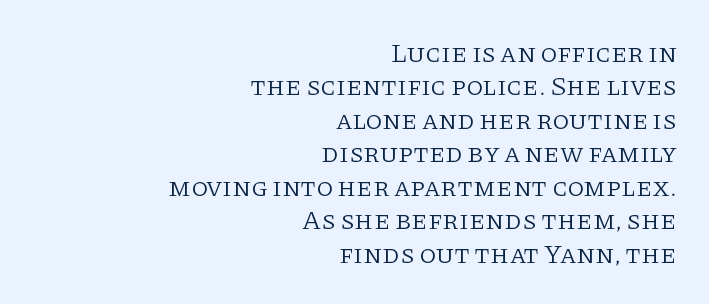
{"italic": "no", "bold": "no", "underline": "no", "align": "right", "line_spacing_ratio": 1.24, "letter_spacing": "normal", "letter_spacing_em": 0.0, "glyph_px": 27}
